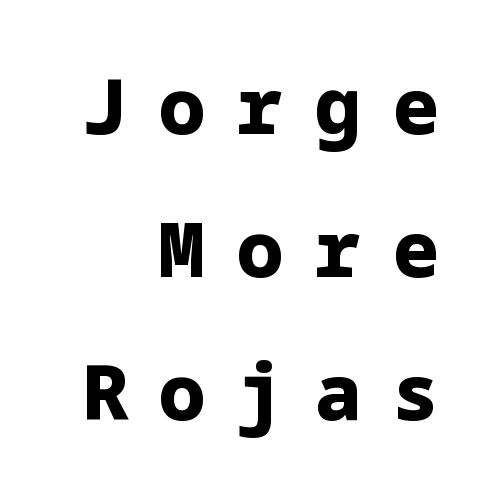
Q: Is the text bold? A: Yes.
Q: Is the text italic (slanted)? A: No, it is upright.
Q: Is the typeface a serif or a sans-serif typeface? A: Sans-serif.
Q: Is the text underlined? A: No.
Q: How is the paragraph aligned? A: Right-aligned.
Q: Is the spacing between letters normal or unusually wide? A: Unusually wide.
Q: Width (condensed, normal, or wide)? A: Normal.
Q: Stroke contrast? A: Low.
Q: x-height? A: Medium.
